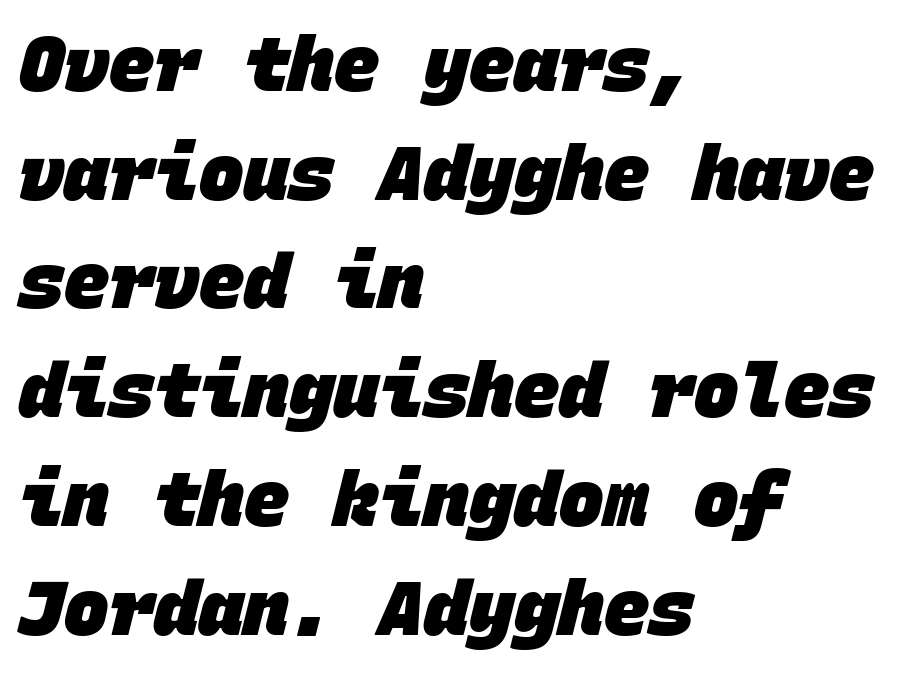
The image shows 75 px heavy sans-serif type, monospaced; set left-aligned, normal line spacing (1.45x), normal letter spacing, not underlined; low stroke contrast and a large x-height.
